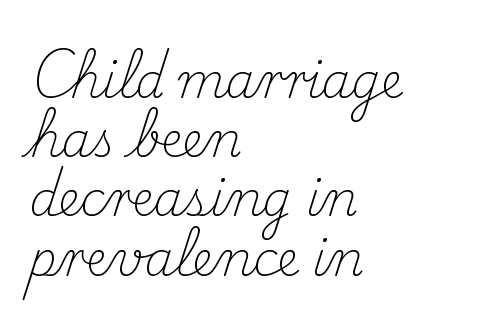
Nothing heavy about these letters — not bold at all. The rendering uses a moderate line-height, typical for paragraphs. Unmarked baselines from the first word to the last. These lines are composed in type with serifs.
